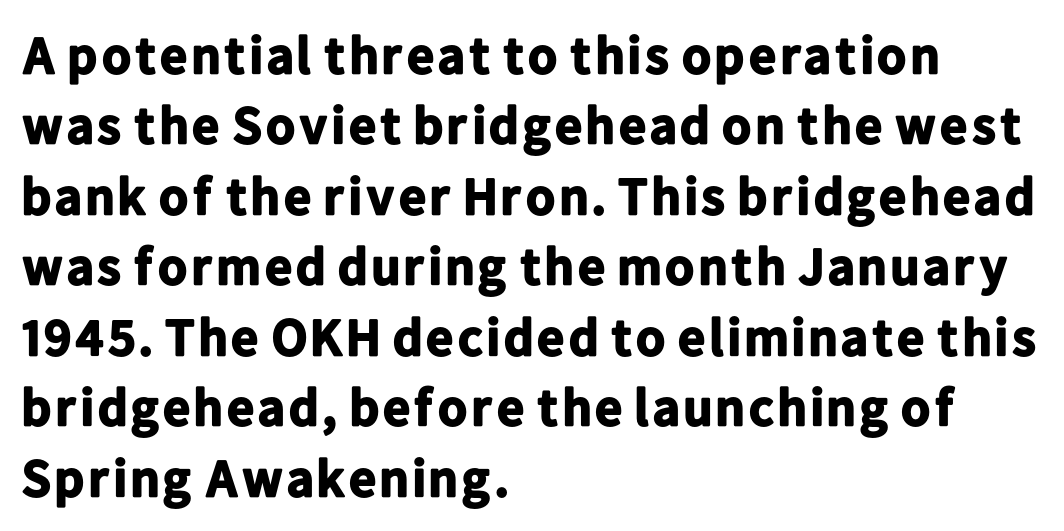
{"serif": "no", "italic": "no", "bold": "yes", "weight": "bold", "width": "normal", "stroke_contrast": "low", "x_height": "medium", "monospaced": "no", "underline": "no", "align": "left", "line_spacing": "normal", "line_spacing_ratio": 1.33, "letter_spacing": "normal", "letter_spacing_em": 0.0, "glyph_px": 53}
